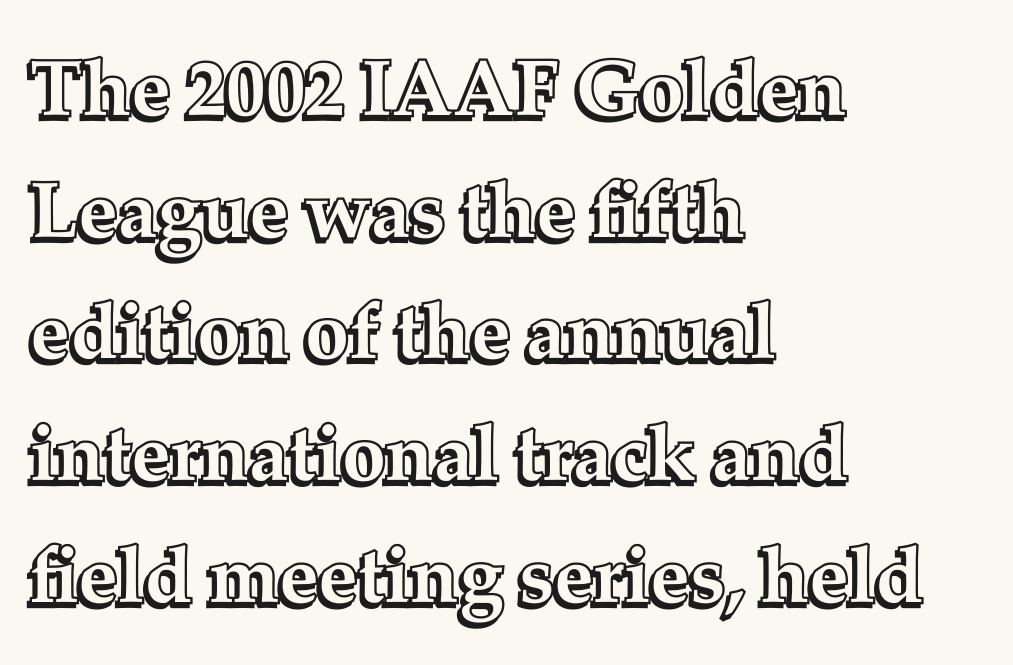
Q: Is the text italic (slanted)? A: No, it is upright.
Q: Is the text underlined? A: No.
Q: How is the paragraph aligned? A: Left-aligned.
Q: Is the spacing between letters normal or unusually wide? A: Normal.
Q: Is the spacing between lines tight, normal or loose? A: Normal.
Q: Width (condensed, normal, or wide)? A: Normal.
Q: x-height? A: Medium.
Q: Monospaced? A: No.
